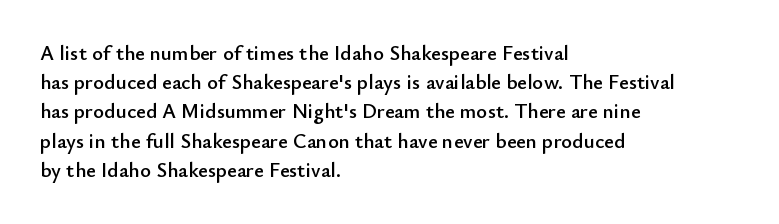
{"italic": "no", "underline": "no", "align": "left", "line_spacing": "normal", "line_spacing_ratio": 1.39, "letter_spacing": "normal", "letter_spacing_em": 0.0, "glyph_px": 21}
